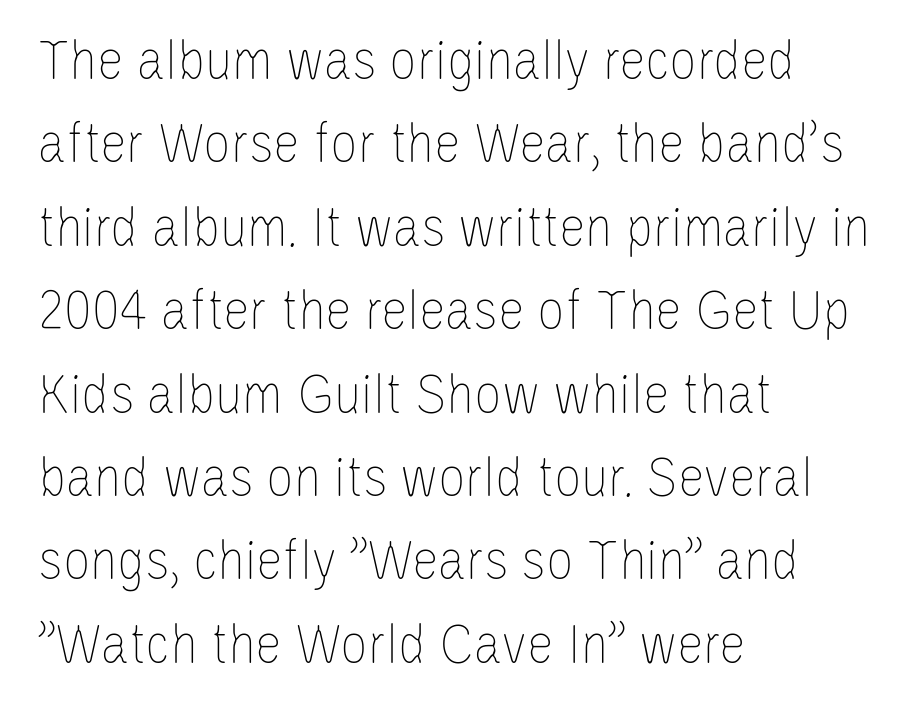
Rendered with straight, roman letterforms. Students, observe: this is what conventionally led text looks like. Notice how the passage keeps a crisp vertical edge on the left only. Counters stay open thanks to moderate or lighter strokes.
